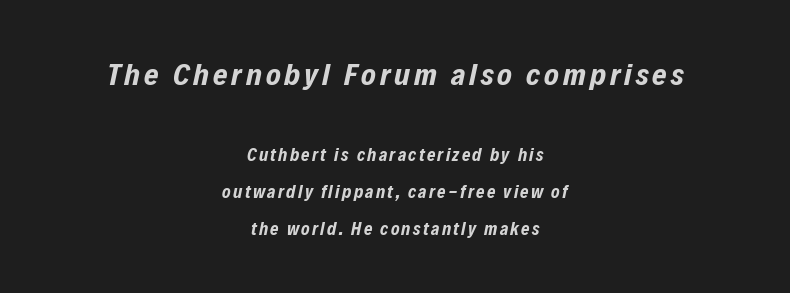
The image shows 31 px bold, condensed type, italic (leaning right); set centered, loose line spacing (2.07x), not underlined; the first (top) block is 1.72x larger; low stroke contrast and a medium x-height.
